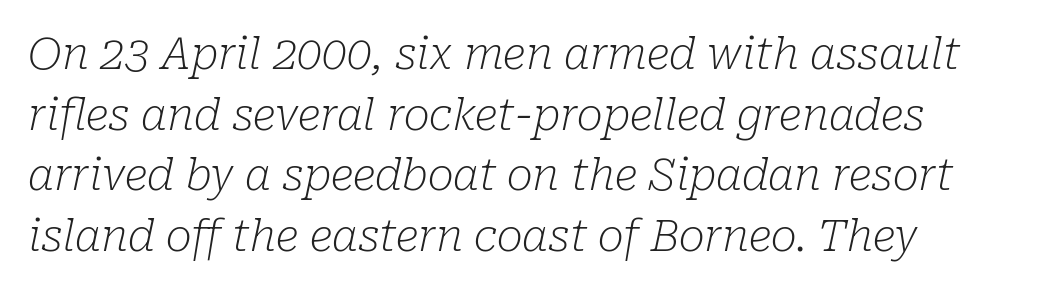
The image shows 44 px light serif type, italic (leaning right); set left-aligned, normal line spacing (1.38x), normal letter spacing, not underlined; low stroke contrast and a medium x-height.
